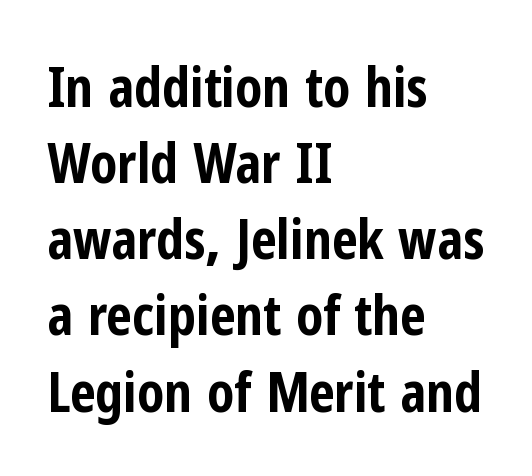
This rendering features lettering with no underline. The rendering keeps characters at their native spacing. The text was rendered using a sans face with plain stroke endings. This block has exactly the height ordinary leading produces. Think of a printed novel: that variable character pitch is what you see here. It's the straight-up-and-down kind of type.
